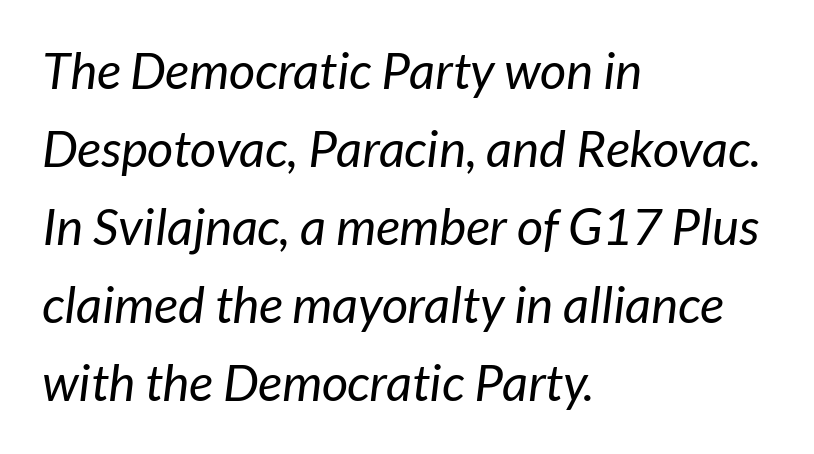
The rendering anchors every line to the left-hand side. Each letter keeps its own natural width here, so spacing adapts to shape. No letter is thick-stroked: the sample isn't bold. The gaps between neighbouring characters are ordinary and unremarkable.
